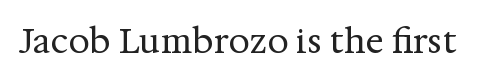
Q: Is the text bold? A: No.
Q: Is the text italic (slanted)? A: No, it is upright.
Q: Is the typeface a serif or a sans-serif typeface? A: Serif.
Q: Is the text underlined? A: No.
Q: Is the spacing between letters normal or unusually wide? A: Normal.
Q: Width (condensed, normal, or wide)? A: Normal.
Q: Stroke contrast? A: Medium.
Q: x-height? A: Medium.
Q: Monospaced? A: No.
